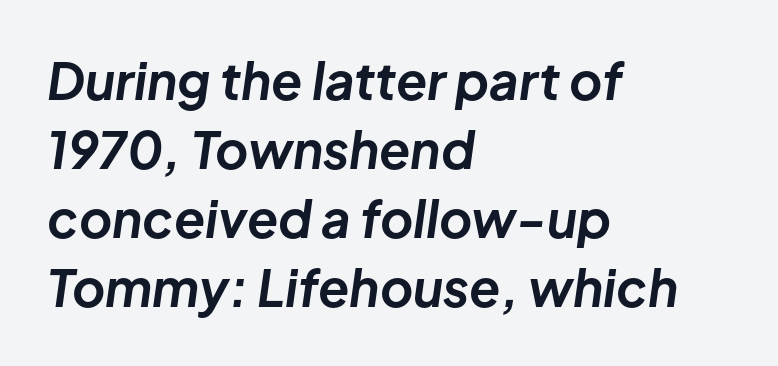
{"italic": "yes", "lean": "right", "slant_degrees": 8, "bold": "yes", "weight": "bold", "width": "normal", "stroke_contrast": "low", "x_height": "medium", "monospaced": "no", "underline": "no", "align": "left", "line_spacing": "normal", "line_spacing_ratio": 1.35, "letter_spacing": "normal", "letter_spacing_em": 0.0, "glyph_px": 51}
